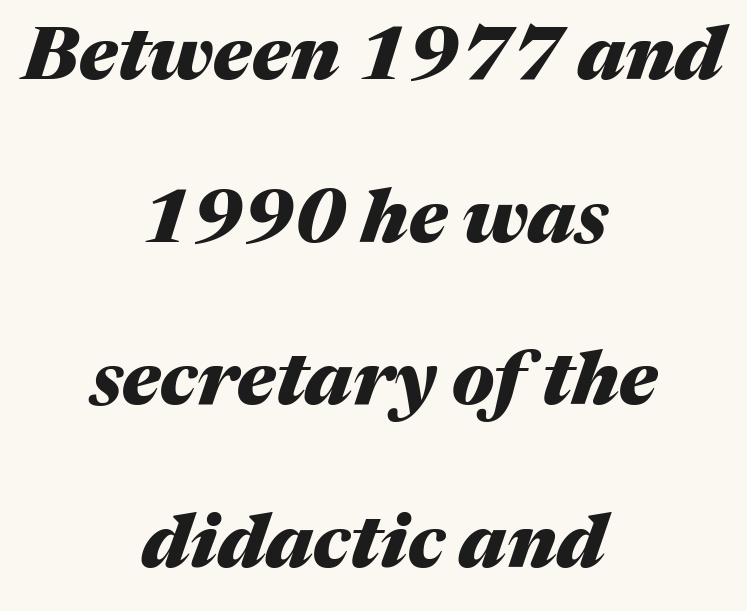
Underline: absent. The face used here is proportionally spaced, like ordinary book or web type. The setting favours the middle, as headings and verse often do. This sample uses plain, unmodified letter spacing. These lines were composed using italics. A typesetter would call this leading open, well beyond the default.
